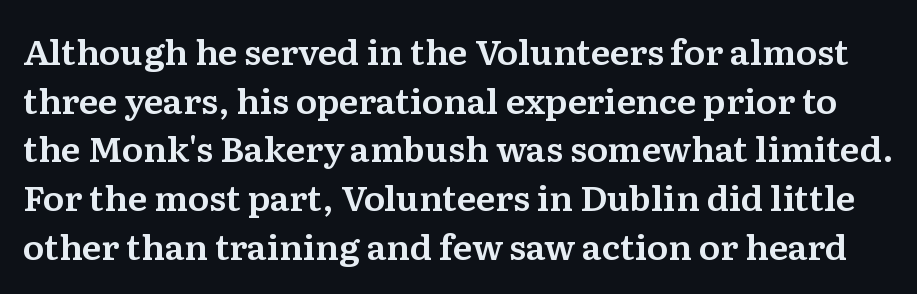
The image shows 35 px serif type, upright; set normal line spacing (1.39x), normal letter spacing, not underlined; medium stroke contrast and a medium x-height.
